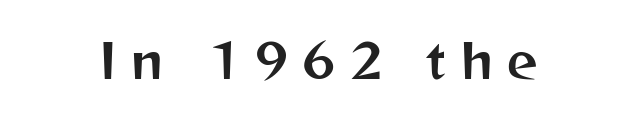
Q: Is the text italic (slanted)? A: No, it is upright.
Q: Is the typeface a serif or a sans-serif typeface? A: Sans-serif.
Q: Is the text underlined? A: No.
Q: Is the spacing between letters normal or unusually wide? A: Unusually wide.
Q: Width (condensed, normal, or wide)? A: Normal.
Q: Stroke contrast? A: Medium.
Q: x-height? A: Medium.
Q: Monospaced? A: No.
